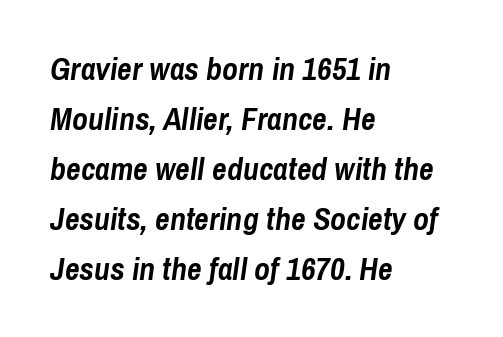
Horizontal bands of white between lines are of average thickness. Is the type slanted? Yes — the strokes lean at a clear angle. Spacing between characters is what you'd get straight out of the box. Typographic density is high because the face is bold.
